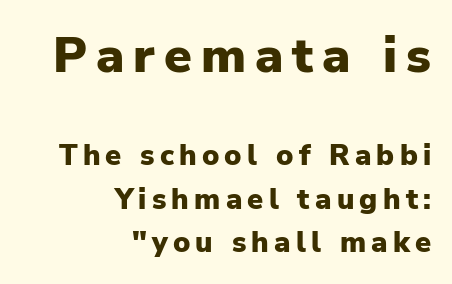
To sum up the face: it is a sans, with no serifs. When letters stand straight like this, we call the style roman or upright. Interline gaps are of average width in this sample. The designer gave the opening block more size than the closing block.
